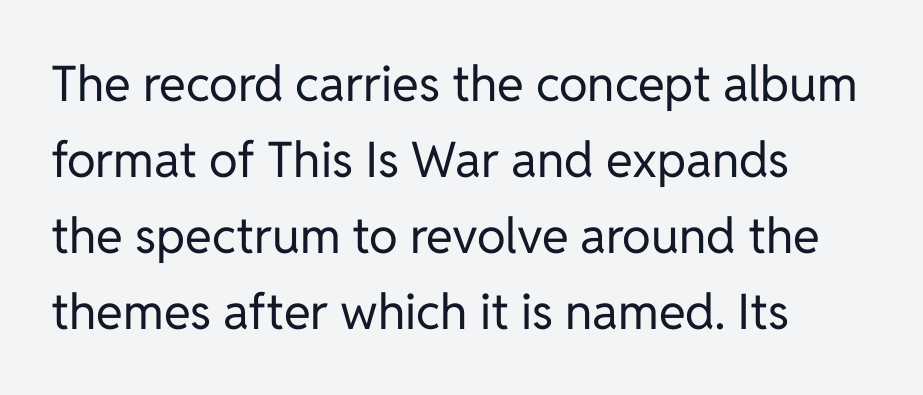
The image shows 49 px regular-weight sans-serif type, upright; set left-aligned, normal line spacing (1.55x), normal letter spacing, not underlined; low stroke contrast and a medium x-height.
